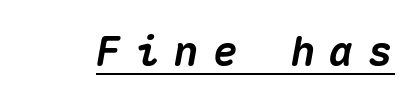
The rendering uses typewriter-style spacing with identical character cells. You can tell it's italic because the verticals aren't actually vertical. Pretty heavy lettering here — definitely bold. Observe the wide spacing: letters keep a clear distance from each other. Honestly, the underline is the first thing you notice here.
